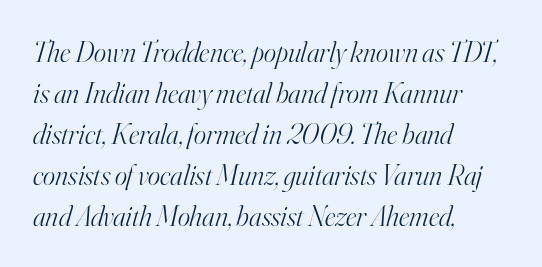
{"serif": "yes", "italic": "yes", "lean": "right", "slant_degrees": 16, "bold": "no", "weight": "light", "width": "normal", "stroke_contrast": "high", "x_height": "small", "monospaced": "no", "underline": "no", "align": "left", "line_spacing": "normal", "line_spacing_ratio": 1.41, "letter_spacing": "normal", "letter_spacing_em": 0.0, "glyph_px": 29}
